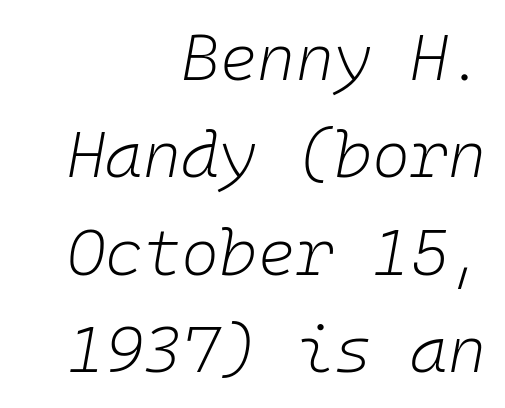
{"italic": "yes", "lean": "right", "slant_degrees": 10, "bold": "no", "weight": "light", "width": "normal", "stroke_contrast": "low", "x_height": "medium", "monospaced": "yes", "underline": "no", "align": "right", "line_spacing": "normal", "line_spacing_ratio": 1.5, "letter_spacing": "normal", "letter_spacing_em": 0.0, "glyph_px": 65}
